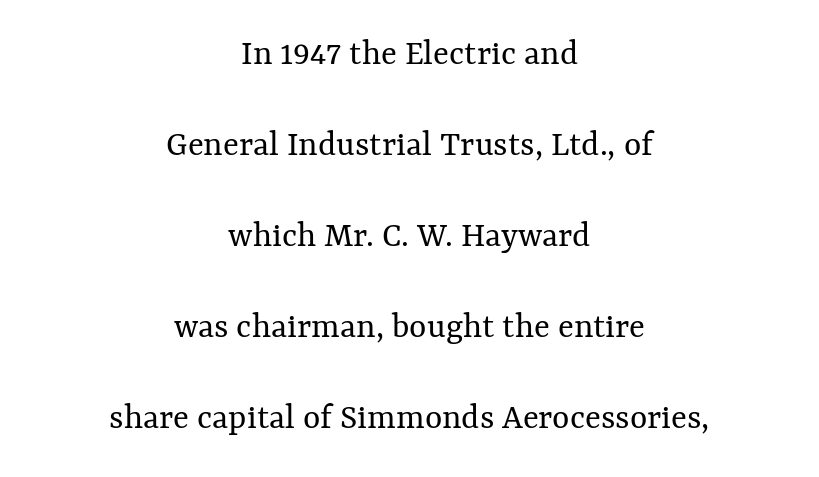
The gaps between neighbouring characters are ordinary and unremarkable. Vertical strokes here are truly vertical. No chunkiness to these letters — they're not bold. Do the characters align in a grid? No, the font is proportional.
